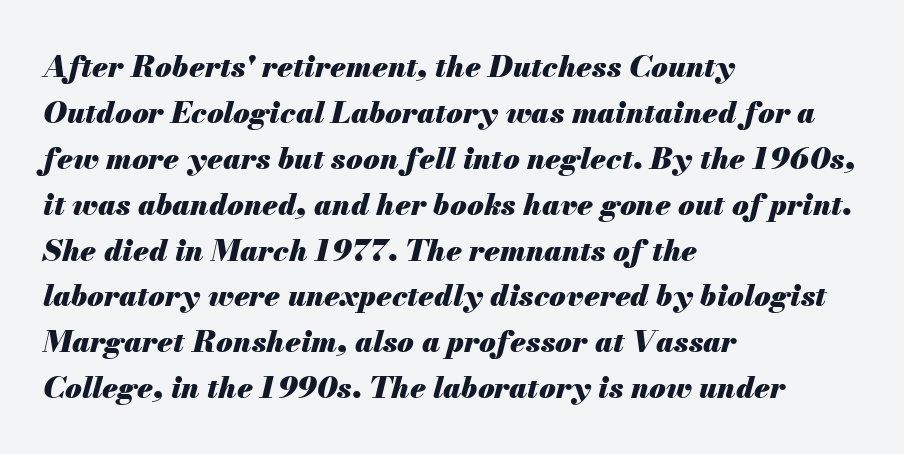
The image shows 30 px heavy type, italic (leaning right); set left-aligned, normal line spacing (1.53x), normal letter spacing, not underlined; medium stroke contrast and a small x-height.
